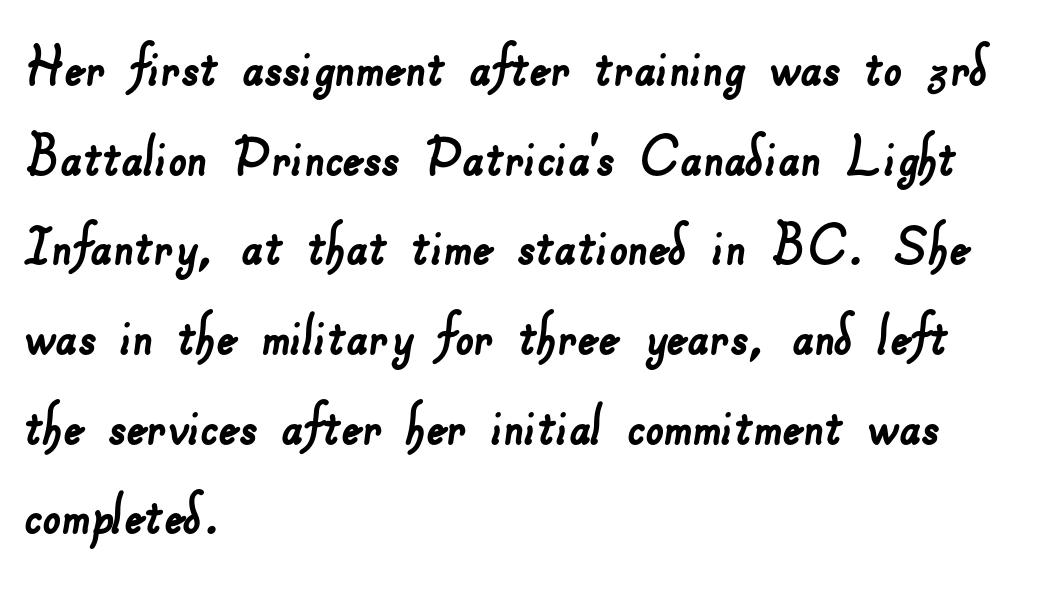
{"serif": "no", "width": "normal", "stroke_contrast": "low", "x_height": "small", "monospaced": "no", "underline": "no", "align": "left", "line_spacing": "normal", "line_spacing_ratio": 1.38, "letter_spacing": "normal", "letter_spacing_em": 0.0, "glyph_px": 65}
